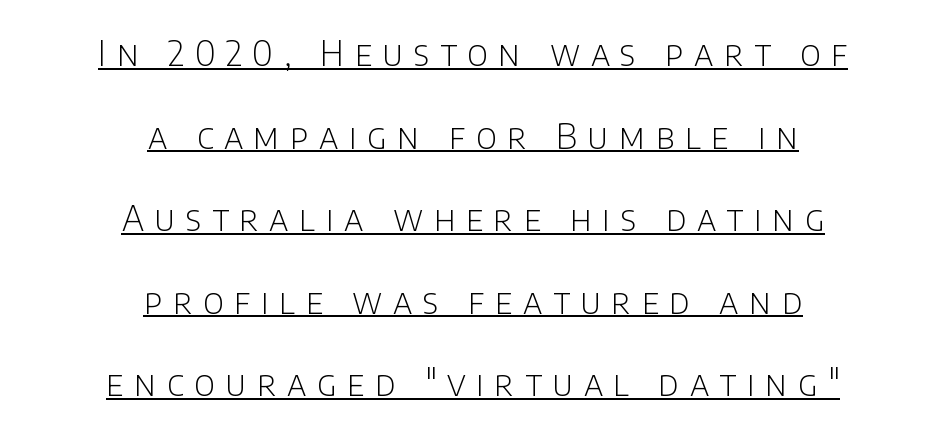
{"serif": "no", "italic": "no", "bold": "no", "weight": "light", "width": "normal", "stroke_contrast": "low", "x_height": "large", "monospaced": "no", "underline": "yes", "align": "center", "line_spacing": "loose", "line_spacing_ratio": 2.43, "letter_spacing": "wide", "letter_spacing_em": 0.31, "glyph_px": 34}
